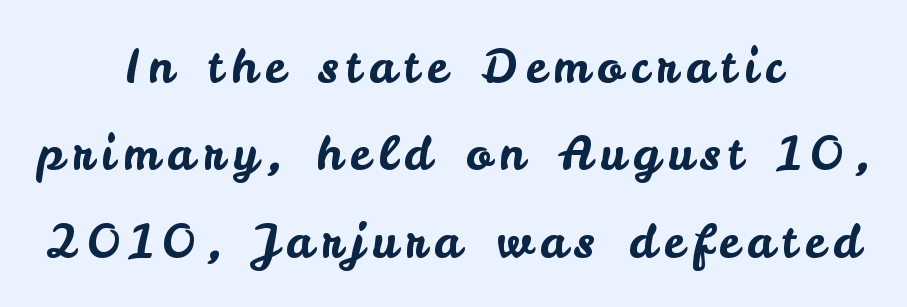
Q: Is the text italic (slanted)? A: Yes.
Q: Is the typeface a serif or a sans-serif typeface? A: Sans-serif.
Q: Is the text underlined? A: No.
Q: How is the paragraph aligned? A: Centered.
Q: Width (condensed, normal, or wide)? A: Normal.
Q: Stroke contrast? A: Low.
Q: x-height? A: Small.
Q: Monospaced? A: No.
